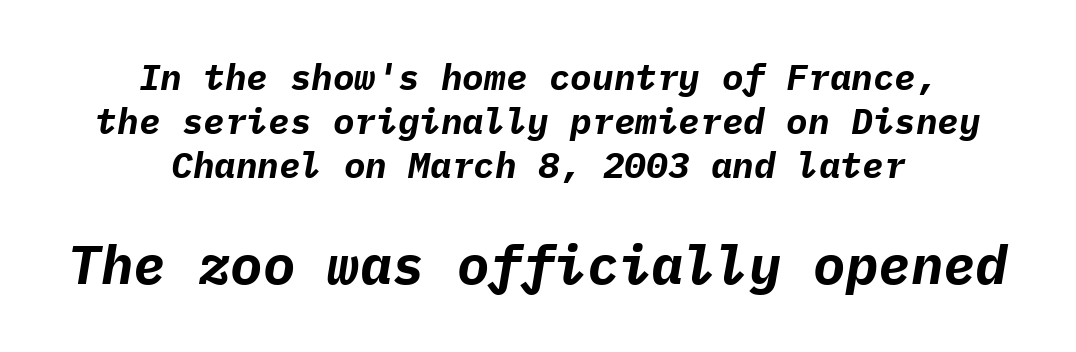
{"italic": "yes", "lean": "right", "slant_degrees": 9, "bold": "yes", "weight": "bold", "width": "normal", "stroke_contrast": "low", "x_height": "medium", "monospaced": "yes", "underline": "no", "align": "center", "line_spacing_ratio": 1.22, "letter_spacing": "normal", "letter_spacing_em": 0.0, "larger_block": "second", "size_ratio": 1.5, "glyph_px": 54}
